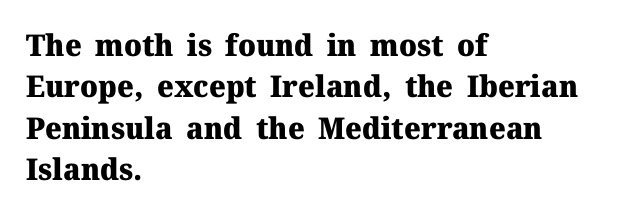
Q: Is the text bold? A: Yes.
Q: Is the text italic (slanted)? A: No, it is upright.
Q: Is the typeface a serif or a sans-serif typeface? A: Serif.
Q: Is the text underlined? A: No.
Q: How is the paragraph aligned? A: Left-aligned.
Q: Is the spacing between letters normal or unusually wide? A: Normal.
Q: Is the spacing between lines tight, normal or loose? A: Normal.
Q: Width (condensed, normal, or wide)? A: Normal.
Q: Stroke contrast? A: Medium.
Q: x-height? A: Medium.
Q: Monospaced? A: No.
